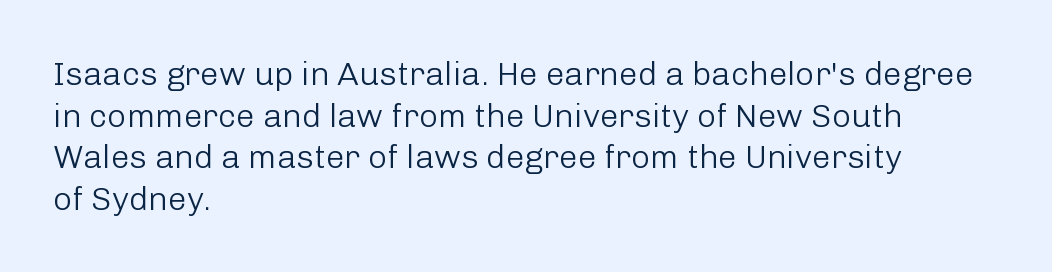
The image shows 33 px light sans-serif type, upright; set left-aligned, normal line spacing (1.26x), normal letter spacing, not underlined; low stroke contrast and a medium x-height.
